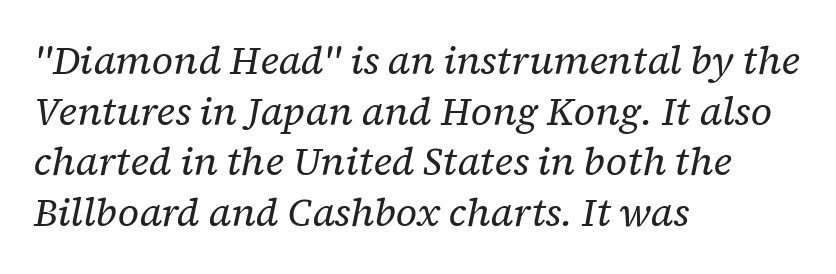
Line starts are locked; line ends wander. Check where the strokes stop: tiny serifs finish them off. Any mark beneath the type? The region is blank. The passage shown is typed in a proportional face where columns would drift. Tracking here is standard; glyphs follow each other at the usual distance. A typesetter would call this leading conventional body-copy spacing.
